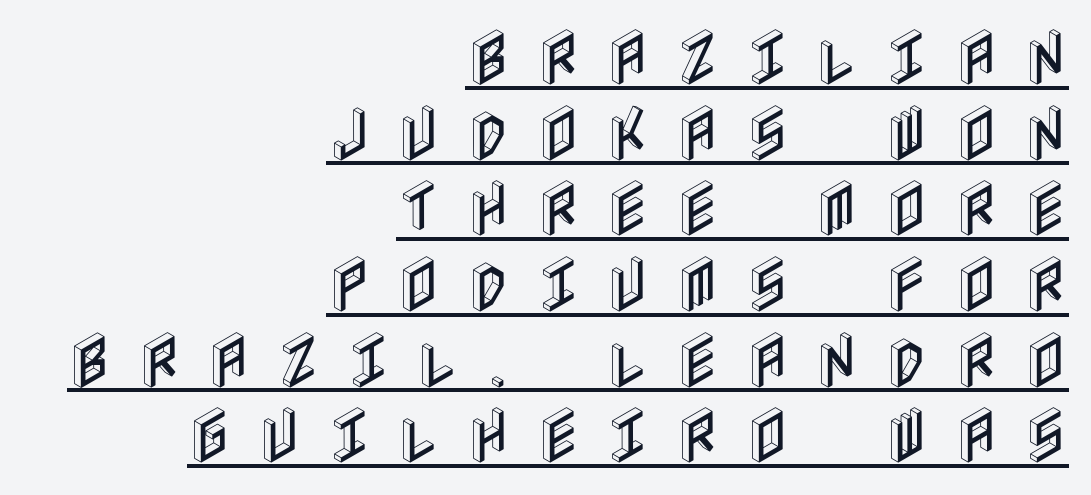
The image shows 61 px condensed type, upright; set right-aligned, line spacing 1.24x, unusually wide letter spacing (+0.41 em), underlined; a large x-height.
